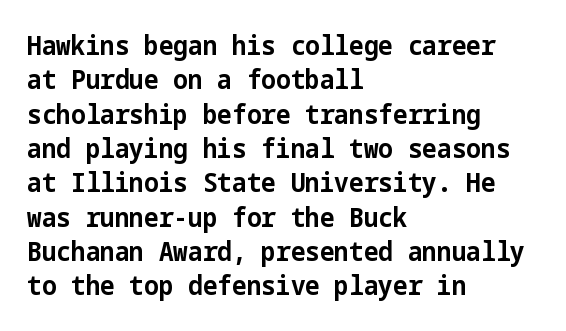
Words appear dense and cohesive because spacing is normal. Typeset ragged right — the left edge is the straight one. This sample keeps an unexceptional amount of space between lines. A clean baseline with only descenders dipping below it. Notice how thick the strokes are: this is what a full bold looks like. This is the regular roman posture of the typeface.
